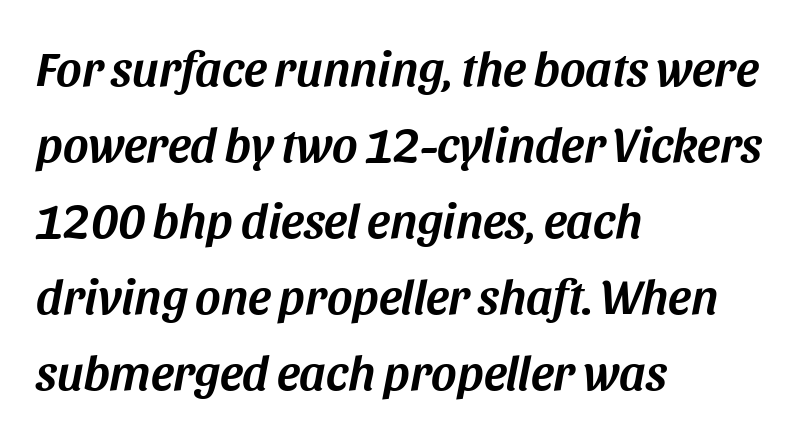
The image shows 49 px text type, italic (leaning right); set left-aligned, normal line spacing (1.55x), normal letter spacing, not underlined; medium stroke contrast and a large x-height.
